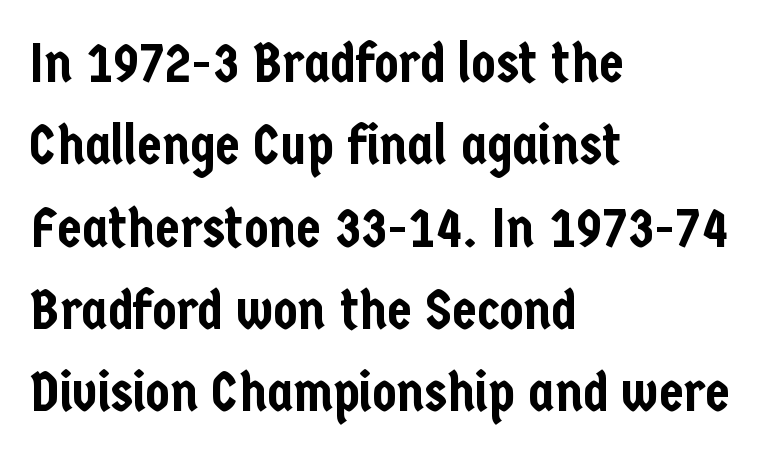
Q: Is the text italic (slanted)? A: No, it is upright.
Q: Is the typeface a serif or a sans-serif typeface? A: Sans-serif.
Q: Is the text underlined? A: No.
Q: How is the paragraph aligned? A: Left-aligned.
Q: Is the spacing between letters normal or unusually wide? A: Normal.
Q: Is the spacing between lines tight, normal or loose? A: Normal.
Q: Width (condensed, normal, or wide)? A: Condensed.
Q: Stroke contrast? A: Low.
Q: x-height? A: Medium.
Q: Monospaced? A: No.
